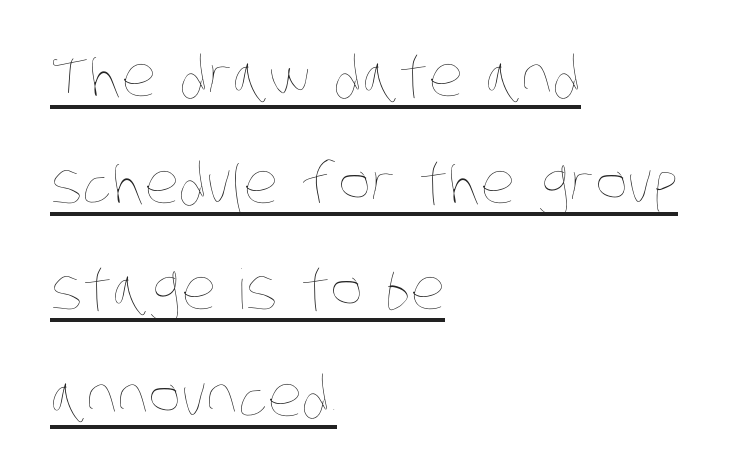
{"bold": "no", "weight": "thin", "width": "condensed", "stroke_contrast": "low", "x_height": "large", "monospaced": "no", "underline": "yes", "align": "left", "line_spacing": "loose", "line_spacing_ratio": 1.94, "letter_spacing": "normal", "letter_spacing_em": 0.0, "glyph_px": 55}
